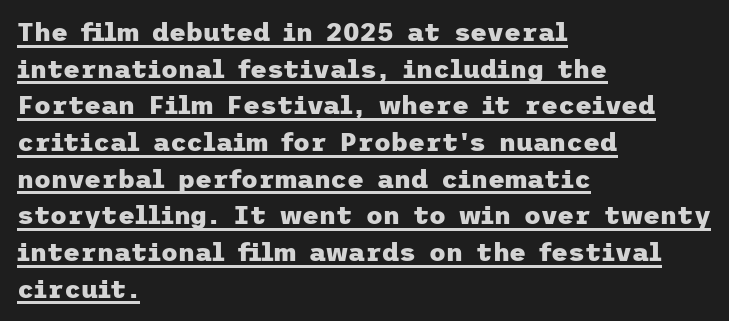
{"italic": "no", "bold": "yes", "underline": "yes", "align": "left", "line_spacing": "normal", "line_spacing_ratio": 1.41, "letter_spacing": "normal", "letter_spacing_em": 0.0, "glyph_px": 26}
